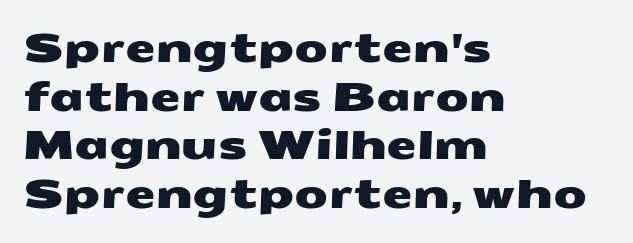
{"serif": "no", "width": "wide", "stroke_contrast": "medium", "x_height": "medium", "monospaced": "no", "underline": "no", "align": "left", "line_spacing": "normal", "line_spacing_ratio": 1.25, "letter_spacing": "normal", "letter_spacing_em": 0.0, "glyph_px": 39}
